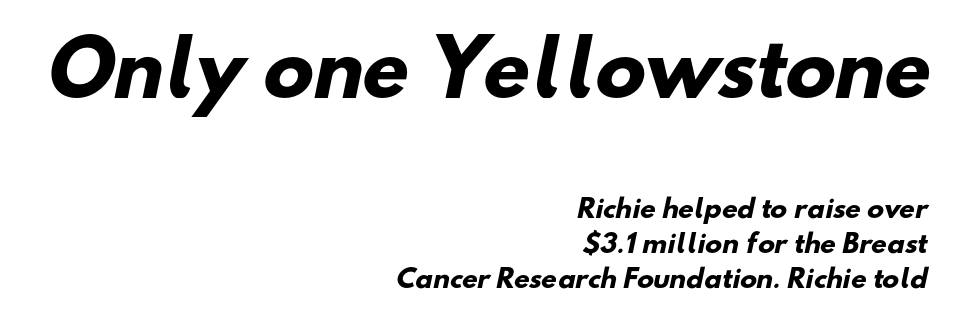
{"serif": "no", "bold": "yes", "weight": "heavy", "width": "normal", "stroke_contrast": "low", "x_height": "small", "monospaced": "no", "underline": "no", "align": "right", "line_spacing": "normal", "line_spacing_ratio": 1.41, "letter_spacing": "normal", "letter_spacing_em": 0.0, "larger_block": "first", "size_ratio": 3.0, "glyph_px": 75}
